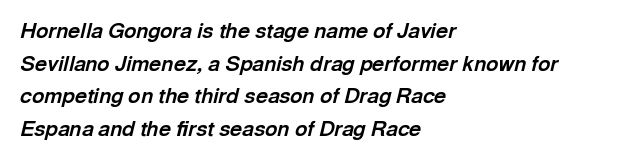
A student would call this left alignment; a typographer would say flush left, rag right. If you drew a line through each stem, it would be angled. Underline: absent. Compared with typical paragraphs, the rows here are spaced about the same. Nothing unusual about the tracking: characters are spaced as the font intends. Heft: maximum for text — a bold.
